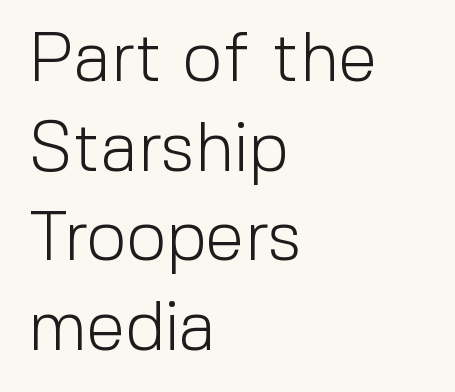
The rendering shows plain stroke endings on the letterforms — a sans-serif design. Nobody drew a line under any word here. Stroke thickness stays within the range of a standard reading face or lighter. The lines in this sample share a left origin and differ only in where they stop.
